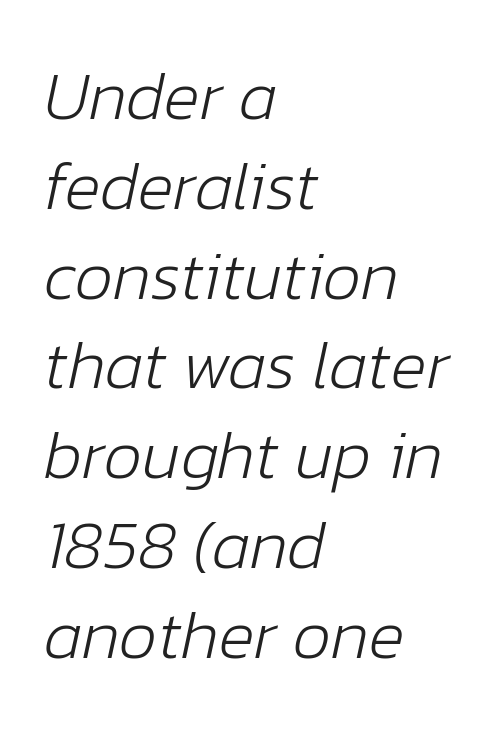
Does the leading feel generous? No, just average. Words appear dense and cohesive because spacing is normal. Quick note: italic. Does the copy run flush right? No — it runs flush left. The space beneath each line is pristine and unruled.
